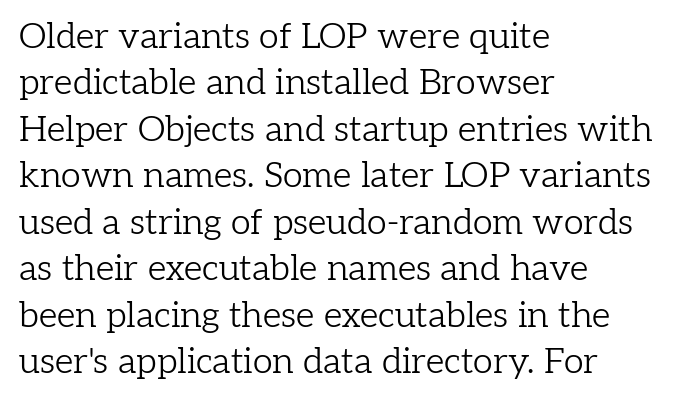
The image shows 36 px light serif type, upright; set left-aligned, normal line spacing (1.29x), normal letter spacing, not underlined; low stroke contrast and a medium x-height.
